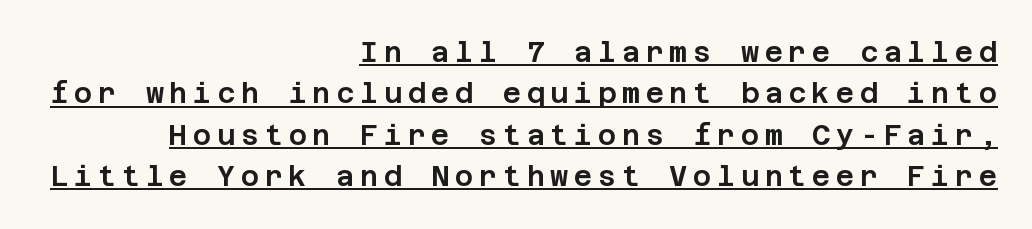
{"serif": "no", "italic": "no", "width": "normal", "stroke_contrast": "low", "x_height": "large", "underline": "yes", "align": "right", "line_spacing": "normal", "line_spacing_ratio": 1.48, "letter_spacing": "wide", "letter_spacing_em": 0.2, "glyph_px": 28}
